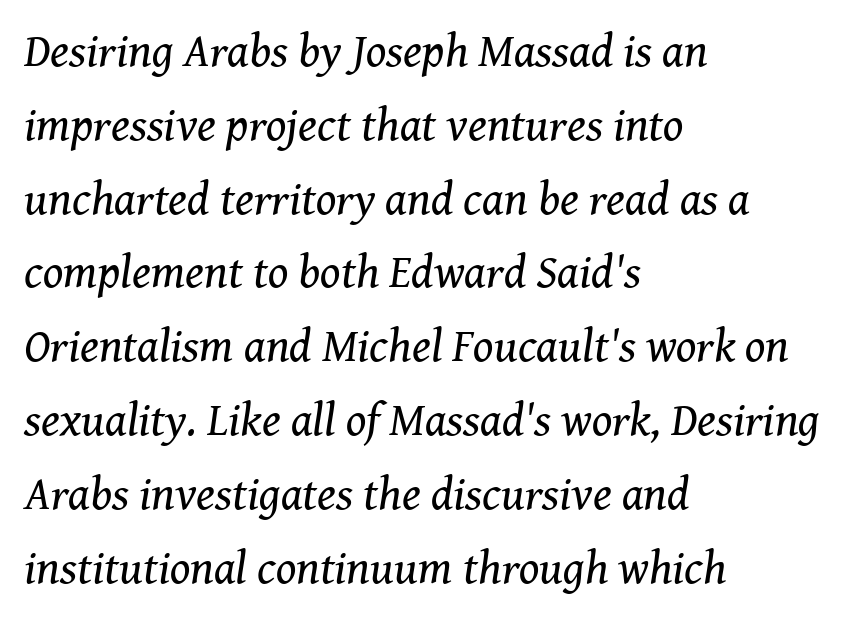
The image shows 47 px regular-weight serif type, italic (leaning right); set left-aligned, normal line spacing (1.57x), normal letter spacing, not underlined; medium stroke contrast and a medium x-height.
